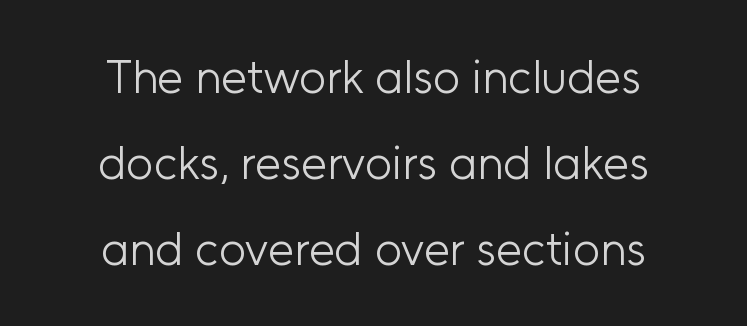
The image shows 47 px light sans-serif type, upright; set centered, line spacing 1.83x, normal letter spacing, not underlined; low stroke contrast and a medium x-height.
